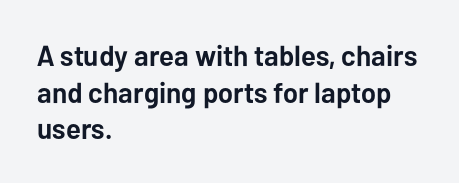
Q: Is the text bold? A: Yes.
Q: Is the text italic (slanted)? A: No, it is upright.
Q: Is the typeface a serif or a sans-serif typeface? A: Sans-serif.
Q: Is the text underlined? A: No.
Q: How is the paragraph aligned? A: Left-aligned.
Q: Is the spacing between letters normal or unusually wide? A: Normal.
Q: Is the spacing between lines tight, normal or loose? A: Normal.
Q: Width (condensed, normal, or wide)? A: Normal.
Q: Stroke contrast? A: Low.
Q: x-height? A: Medium.
Q: Monospaced? A: No.
